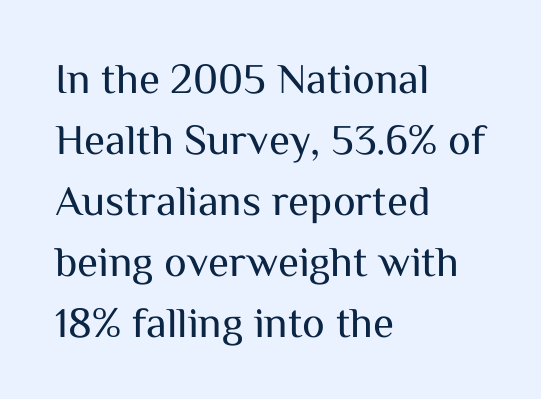
The image shows 43 px regular-weight sans-serif type, upright; set left-aligned, normal line spacing (1.42x), normal letter spacing, not underlined; medium stroke contrast and a medium x-height.
